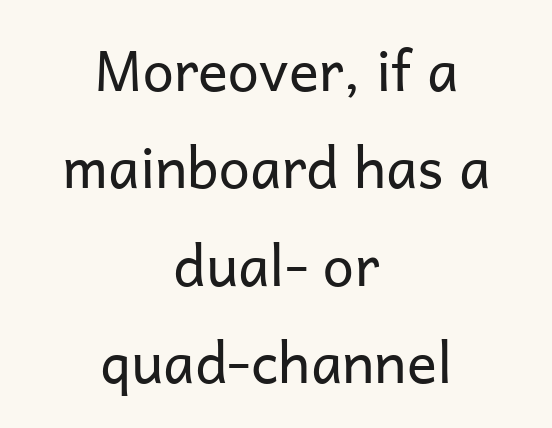
Check where the strokes stop: nothing finishes them off — pure sans. The letters stand straight up with perfectly vertical stems. Both edges are ragged and mirror each other, which tells us the setting is centered. No heavy texture on the line: the type isn't bold. Glance below the letters and you will spot only blank space. Each word holds together tightly as a unit, with standard inter-letter gaps.
